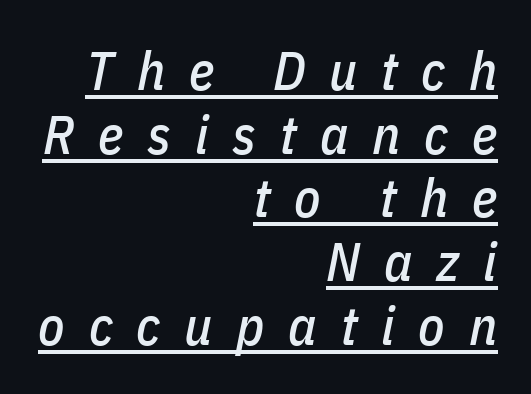
The rag falls on the left side of this text block. The face used here is rendered with a markedly widened letterfit. A typesetter would call this proportional, since set widths differ per character. Italic: yes, the glyphs are oblique.
